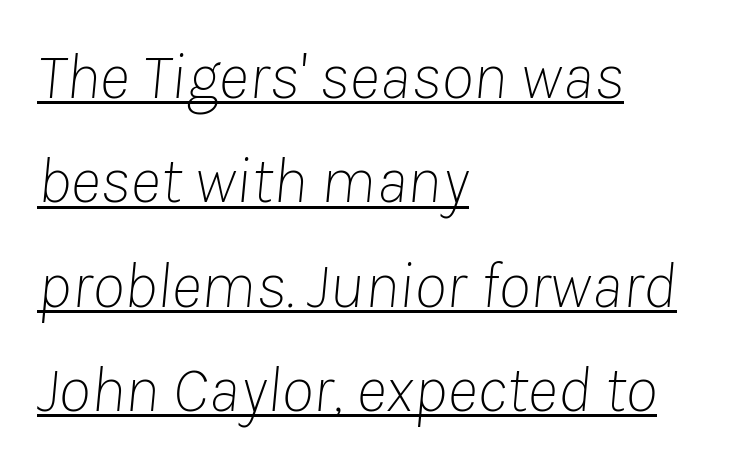
Q: Is the text bold? A: No.
Q: Is the text italic (slanted)? A: Yes, it leans right by about 8 degrees.
Q: Is the text underlined? A: Yes.
Q: How is the paragraph aligned? A: Left-aligned.
Q: Is the spacing between letters normal or unusually wide? A: Normal.
Q: Is the spacing between lines tight, normal or loose? A: Normal.
Q: Width (condensed, normal, or wide)? A: Normal.
Q: Stroke contrast? A: Low.
Q: x-height? A: Medium.
Q: Monospaced? A: No.
